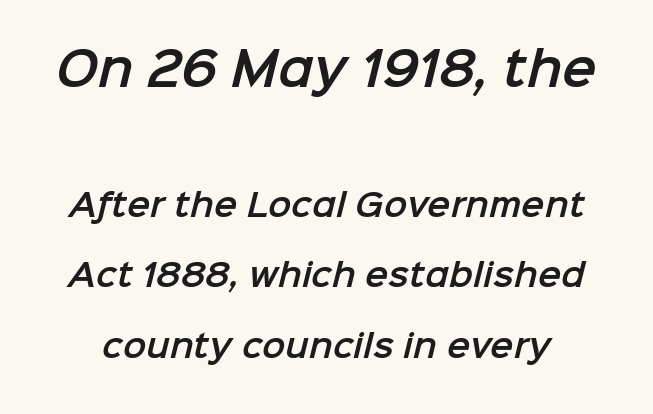
This sample trades compactness for vertical openness between lines. The upper block of text is set noticeably larger than the block beneath it. A typesetter would label this face a sans. The passage shown is typed in a proportional face where columns would drift. Descender tails drop into unmarked territory.
